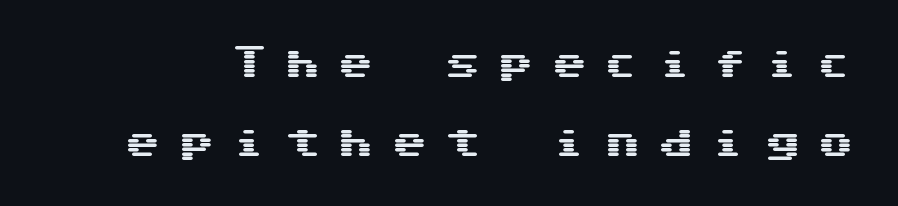
Q: Is the text italic (slanted)? A: No, it is upright.
Q: Is the typeface a serif or a sans-serif typeface? A: Sans-serif.
Q: Is the text underlined? A: No.
Q: Is the spacing between letters normal or unusually wide? A: Unusually wide.
Q: Is the spacing between lines tight, normal or loose? A: Loose.
Q: Width (condensed, normal, or wide)? A: Wide.
Q: Stroke contrast? A: Medium.
Q: x-height? A: Medium.
